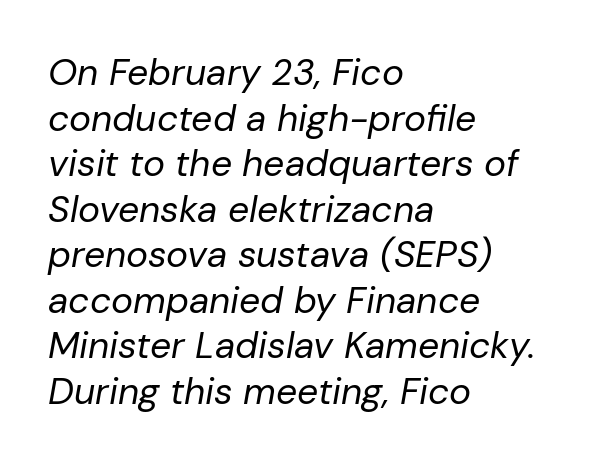
The rendering keeps characters at their native spacing. Think of a printed novel: that variable character pitch is what you see here. Vertical stems look standard width or narrower in stroke. Descender tails drop into unmarked territory. Casual observation: everything's shoved over to the left.
